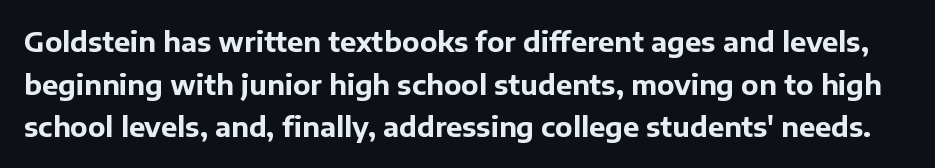
Q: Is the text bold? A: Yes.
Q: Is the text italic (slanted)? A: No, it is upright.
Q: Is the text underlined? A: No.
Q: Is the spacing between letters normal or unusually wide? A: Normal.
Q: Is the spacing between lines tight, normal or loose? A: Normal.
